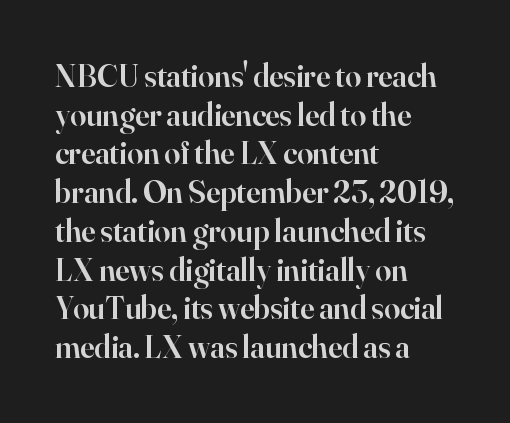
Q: Is the text bold? A: Semi-bold.
Q: Is the text italic (slanted)? A: No, it is upright.
Q: Is the typeface a serif or a sans-serif typeface? A: Serif.
Q: Is the text underlined? A: No.
Q: How is the paragraph aligned? A: Left-aligned.
Q: Is the spacing between letters normal or unusually wide? A: Normal.
Q: Width (condensed, normal, or wide)? A: Normal.
Q: Stroke contrast? A: High.
Q: x-height? A: Small.
Q: Monospaced? A: No.
